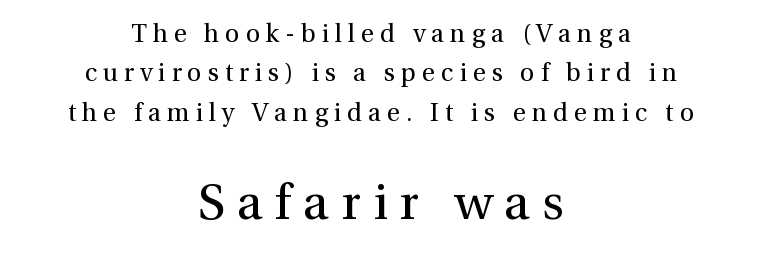
{"serif": "yes", "italic": "no", "bold": "no", "weight": "regular", "width": "normal", "x_height": "medium", "monospaced": "no", "underline": "no", "align": "center", "line_spacing": "normal", "line_spacing_ratio": 1.58, "letter_spacing": "wide", "letter_spacing_em": 0.24, "larger_block": "second", "size_ratio": 2.0, "glyph_px": 50}
